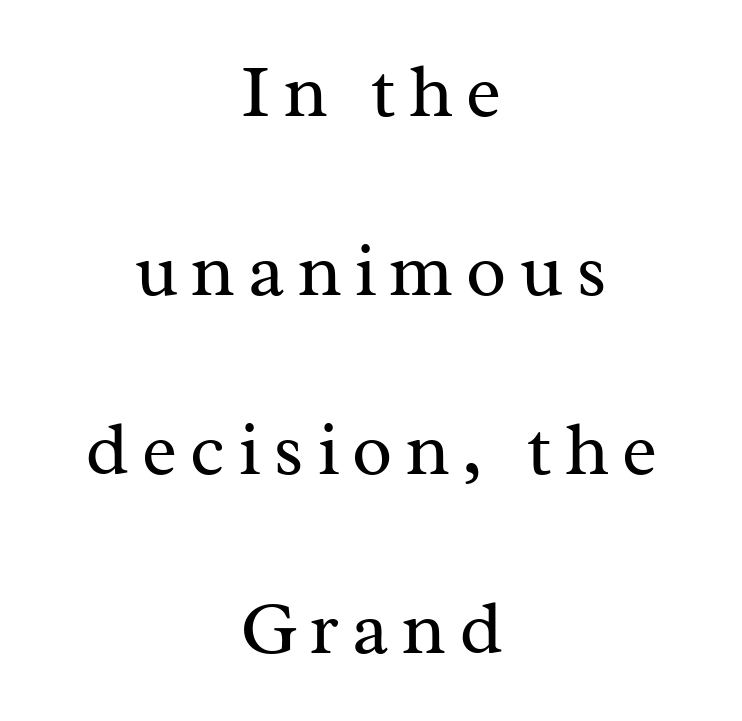
Q: Is the text bold? A: No.
Q: Is the text italic (slanted)? A: No, it is upright.
Q: Is the typeface a serif or a sans-serif typeface? A: Serif.
Q: Is the text underlined? A: No.
Q: How is the paragraph aligned? A: Centered.
Q: Is the spacing between lines tight, normal or loose? A: Loose.
Q: Width (condensed, normal, or wide)? A: Normal.
Q: Stroke contrast? A: Medium.
Q: x-height? A: Medium.
Q: Monospaced? A: No.
